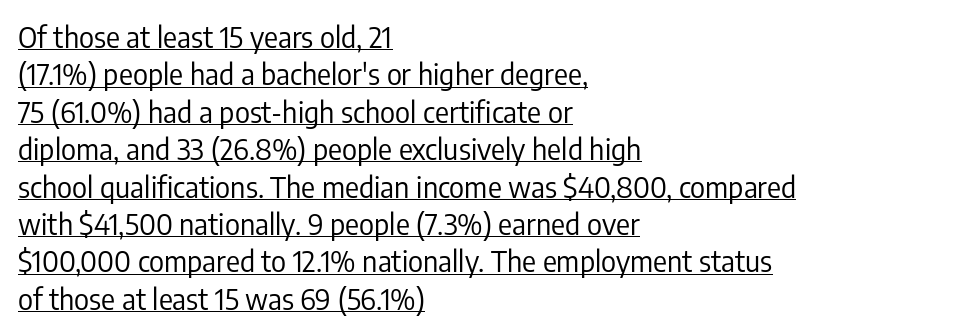
Q: Is the text bold? A: No.
Q: Is the text italic (slanted)? A: No, it is upright.
Q: Is the typeface a serif or a sans-serif typeface? A: Sans-serif.
Q: Is the text underlined? A: Yes.
Q: How is the paragraph aligned? A: Left-aligned.
Q: Is the spacing between letters normal or unusually wide? A: Normal.
Q: Is the spacing between lines tight, normal or loose? A: Normal.
Q: Width (condensed, normal, or wide)? A: Condensed.
Q: Stroke contrast? A: Low.
Q: x-height? A: Medium.
Q: Monospaced? A: No.
